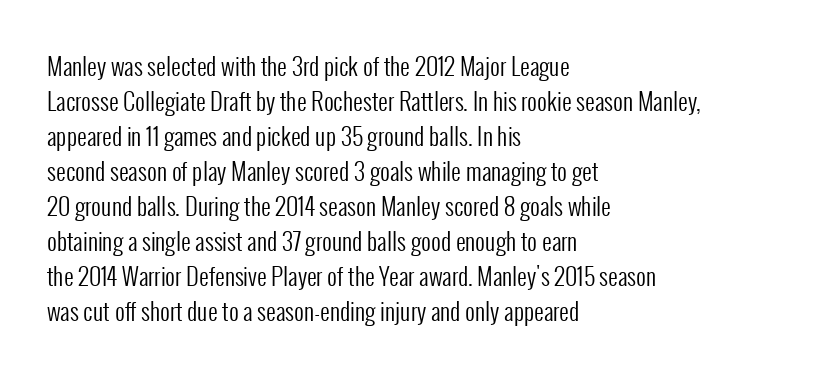
No word sits above an underline. This is the regular roman posture of the typeface. The lines in this sample share a left origin and differ only in where they stop. Successive baselines arrive at the customary interval.
